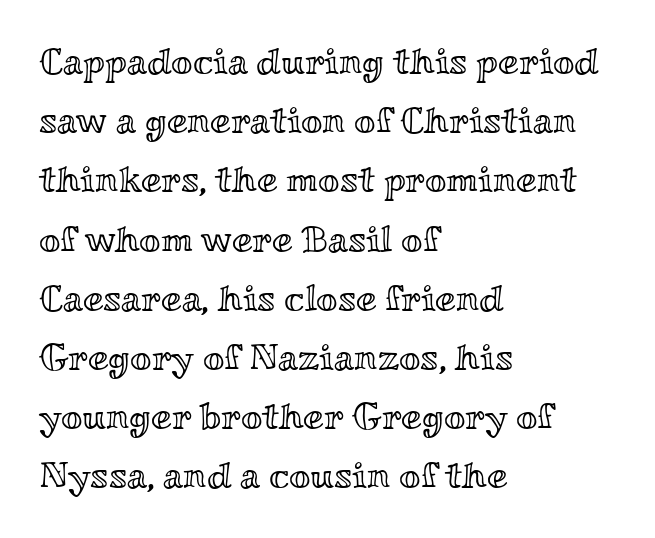
Alignment: flush left. The gap between lines stays unmarked. Posture: vertical. The letters advance in unequal steps, a hallmark of proportional type. This sample uses plain, unmodified letter spacing. The passage shown stacks its lines at a standard gap.
